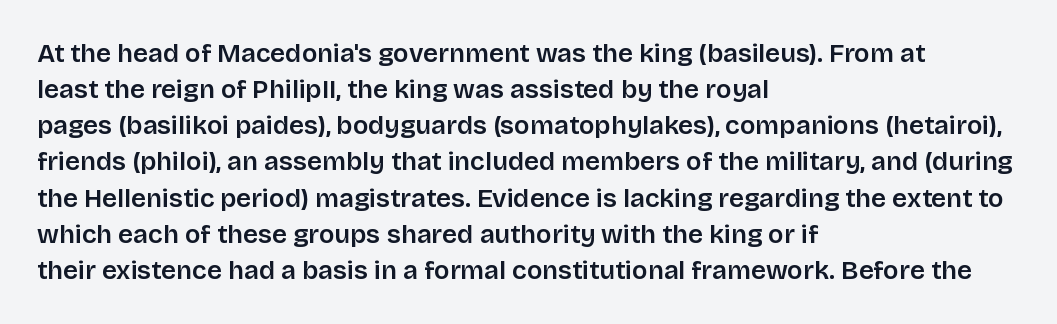
Q: Is the text italic (slanted)? A: No, it is upright.
Q: Is the text underlined? A: No.
Q: How is the paragraph aligned? A: Left-aligned.
Q: Is the spacing between letters normal or unusually wide? A: Normal.
Q: Is the spacing between lines tight, normal or loose? A: Normal.
